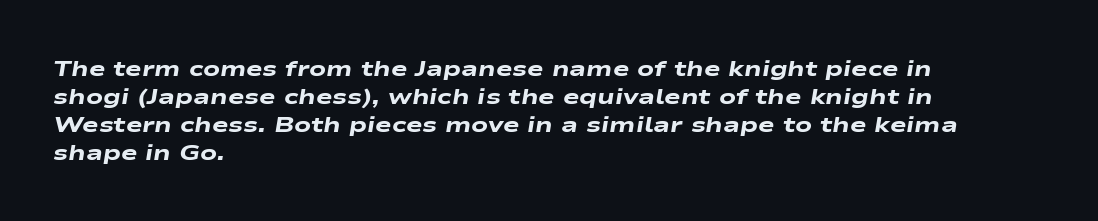
{"italic": "yes", "lean": "right", "slant_degrees": 9, "bold": "yes", "underline": "no", "align": "left", "line_spacing": "normal", "line_spacing_ratio": 1.27, "letter_spacing": "normal", "letter_spacing_em": 0.0, "glyph_px": 22}
